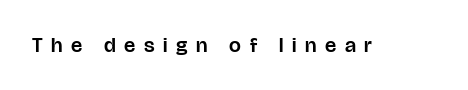
The image shows 21 px text type, upright; set unusually wide letter spacing (+0.41 em), not underlined.
